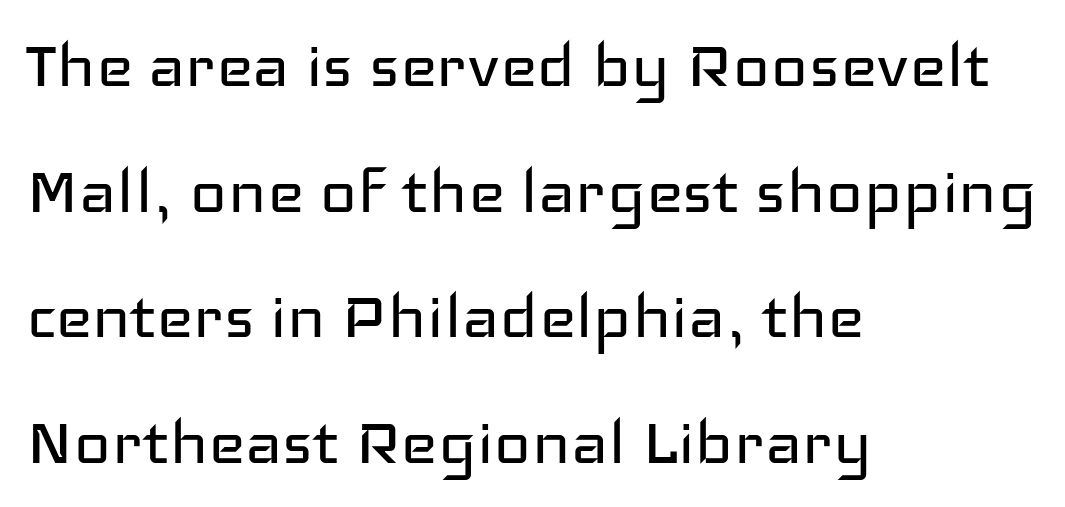
Designer's note — italics off, roman on. The gap between lines stays unmarked. Weight: regular or lighter. Notice how the passage keeps a crisp vertical edge on the left only. This sample has the flowing, uneven cadence of proportional lettering. A typesetter would call this leading conventional body-copy spacing.
